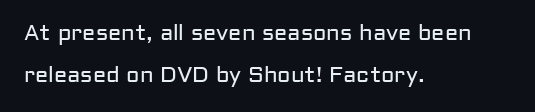
The image shows 22 px text type, upright; set left-aligned, loose line spacing (1.92x), normal letter spacing, not underlined.
